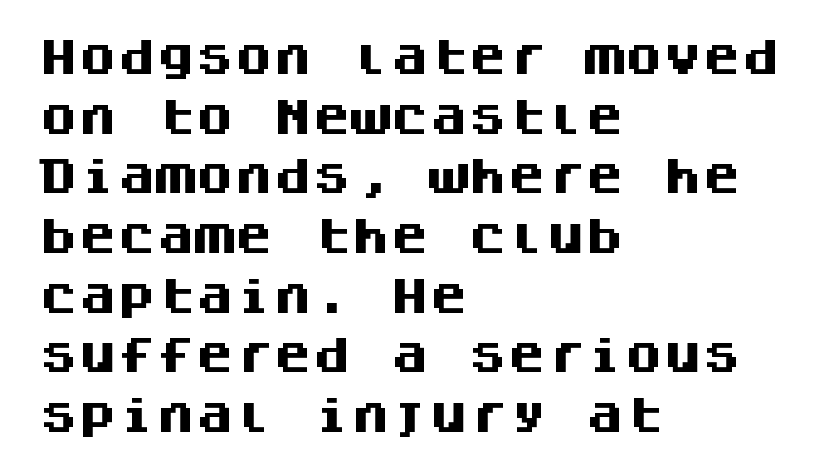
Ascenders rise straight up at ninety degrees. Rows of type keep a routine distance in the vertical direction. Caption: standard tracking, unaltered. Set as a true bold cut, around the 700 mark. Check the space under the baseline: it is left empty. The type family on display is of the sans-serif kind.
